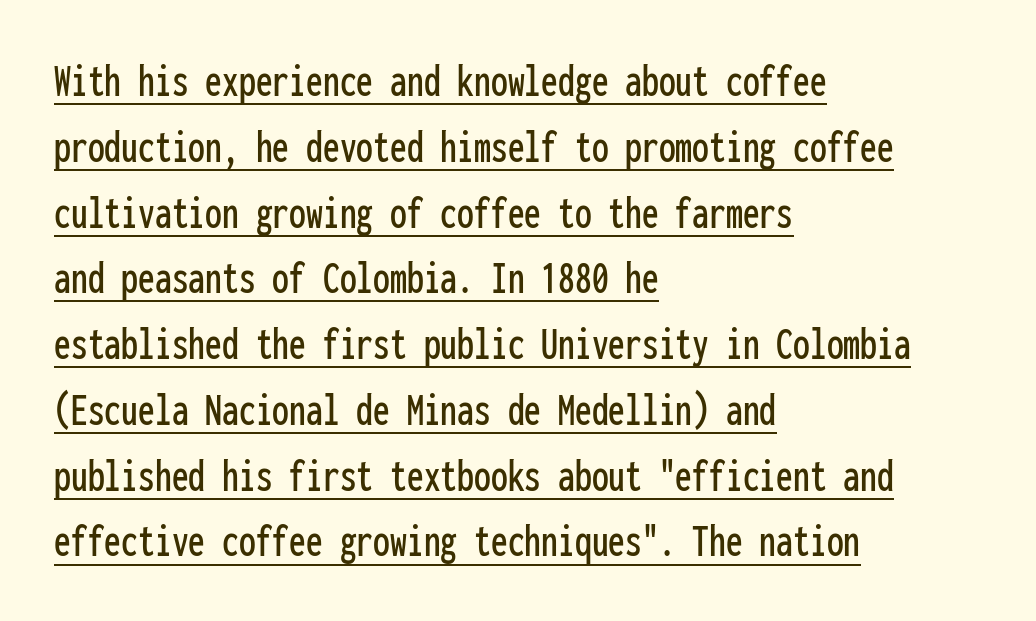
Look at the bottom of the vertical strokes: they stop flat, with no serifs. Nothing unusual about the tracking: characters are spaced as the font intends. Quick note: interline space is typical. Is this a fixed-width face? Yes — each glyph sits in an identical cell. Is the block centered? No — it sits flush against the left margin.
